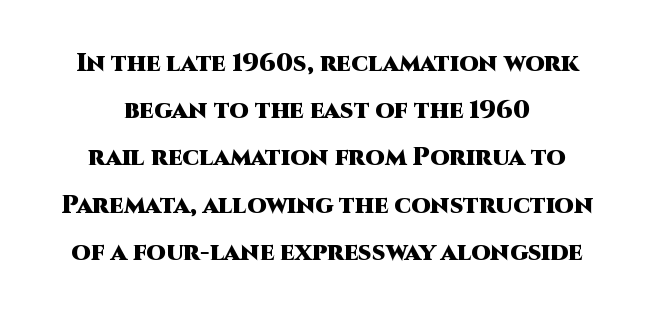
{"italic": "no", "bold": "yes", "underline": "no", "line_spacing_ratio": 1.89, "letter_spacing": "normal", "letter_spacing_em": 0.0, "glyph_px": 25}
